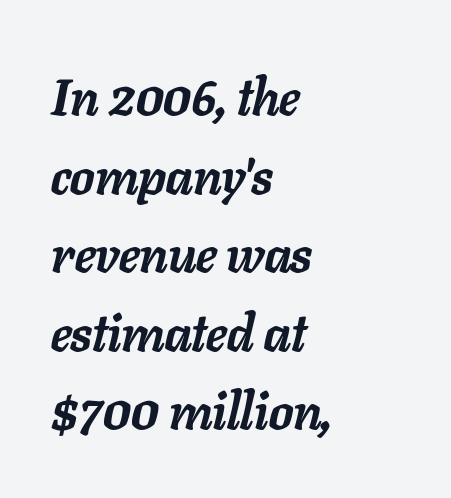
{"italic": "yes", "lean": "right", "slant_degrees": 11, "bold": "yes", "weight": "semibold", "width": "normal", "stroke_contrast": "low", "x_height": "medium", "monospaced": "no", "underline": "no", "align": "left", "line_spacing": "normal", "line_spacing_ratio": 1.54, "letter_spacing": "normal", "letter_spacing_em": 0.0, "glyph_px": 51}
